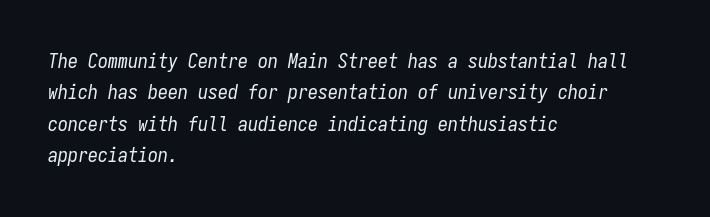
{"italic": "yes", "lean": "right", "slant_degrees": 9, "bold": "no", "underline": "no", "align": "left", "line_spacing": "normal", "line_spacing_ratio": 1.57, "letter_spacing": "normal", "letter_spacing_em": 0.0, "glyph_px": 20}
